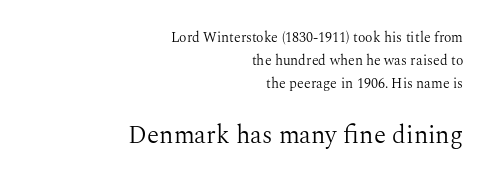
{"italic": "no", "bold": "no", "underline": "no", "align": "right", "line_spacing": "normal", "line_spacing_ratio": 1.64, "letter_spacing": "normal", "letter_spacing_em": 0.0, "larger_block": "second", "size_ratio": 1.79, "glyph_px": 25}
